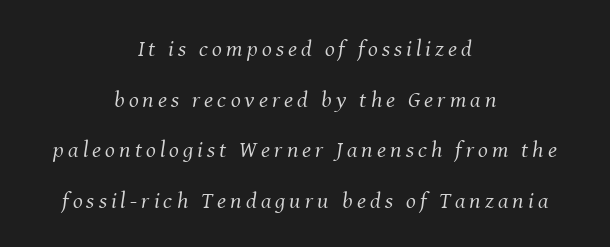
{"italic": "yes", "lean": "right", "slant_degrees": 8, "bold": "no", "underline": "no", "align": "center", "line_spacing": "loose", "line_spacing_ratio": 2.2, "glyph_px": 23}
